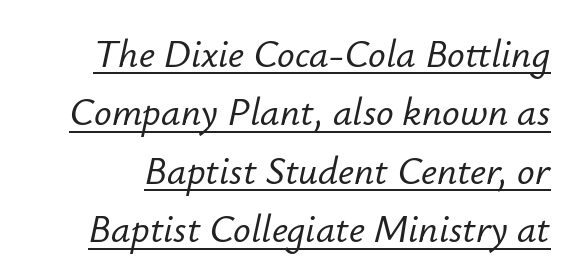
The image shows 39 px text type, italic (leaning right); set normal line spacing (1.5x), normal letter spacing, underlined; low stroke contrast and a small x-height.
